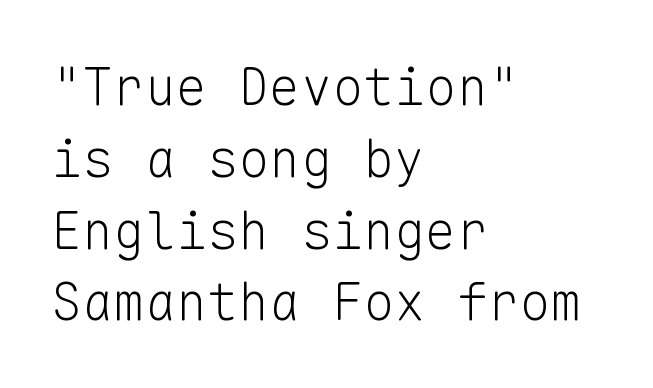
The letters look calm and open, with moderate or lighter stems. A typesetter would call this monospace, since all characters share one set width. Tracking here is standard; glyphs follow each other at the usual distance. These lines were composed using upright roman letters. Any mark beneath the type? The region is blank. Look at the bottom of the vertical strokes: they stop flat, with no serifs.
